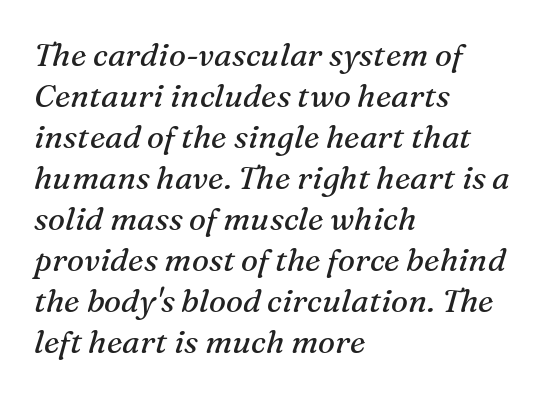
The image shows 32 px regular-weight serif type, italic (leaning right); set left-aligned, normal line spacing (1.28x), normal letter spacing, not underlined; medium stroke contrast and a medium x-height.
